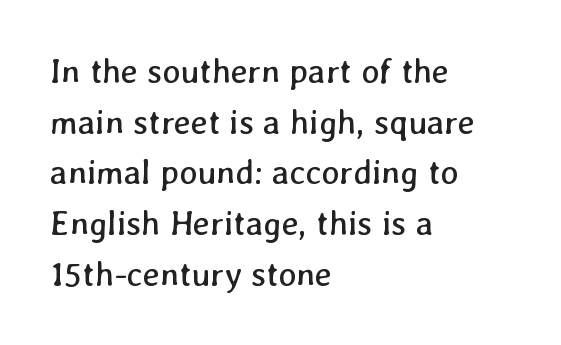
Q: Is the text bold? A: No.
Q: Is the text underlined? A: No.
Q: How is the paragraph aligned? A: Left-aligned.
Q: Is the spacing between letters normal or unusually wide? A: Normal.
Q: Is the spacing between lines tight, normal or loose? A: Normal.
Q: Width (condensed, normal, or wide)? A: Normal.
Q: Stroke contrast? A: Low.
Q: x-height? A: Medium.
Q: Monospaced? A: No.
